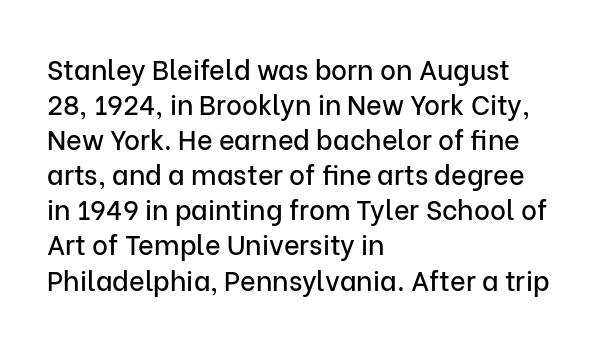
In CSS terms this would be text-align: left. Does the lettering tilt? It doesn't — this is upright. The strip under each line holds only bare page. Each word holds together tightly as a unit, with standard inter-letter gaps. These lines sit exactly where default settings would place them.
